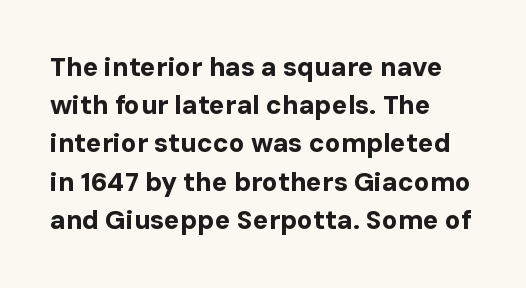
One glance says typical: line gaps are just what's usual. Students, note that the glyphs here touch the page at normal intervals. When letters stand straight like this, we call the style roman or upright. The string is rendered with underlining switched off. Casual observation: everything's shoved over to the left.
